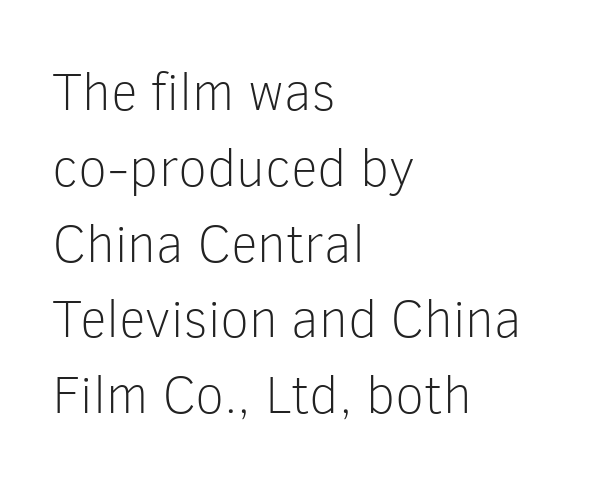
No heavy texture on the line: the type isn't bold. Does the leading feel generous? No, just average. Every row of glyphs begins at an identical x-position on the left. Is this a fixed-width face? No — the glyphs have proportional, varying widths. Look at the tracking — it's just the regular setting, nothing added.
